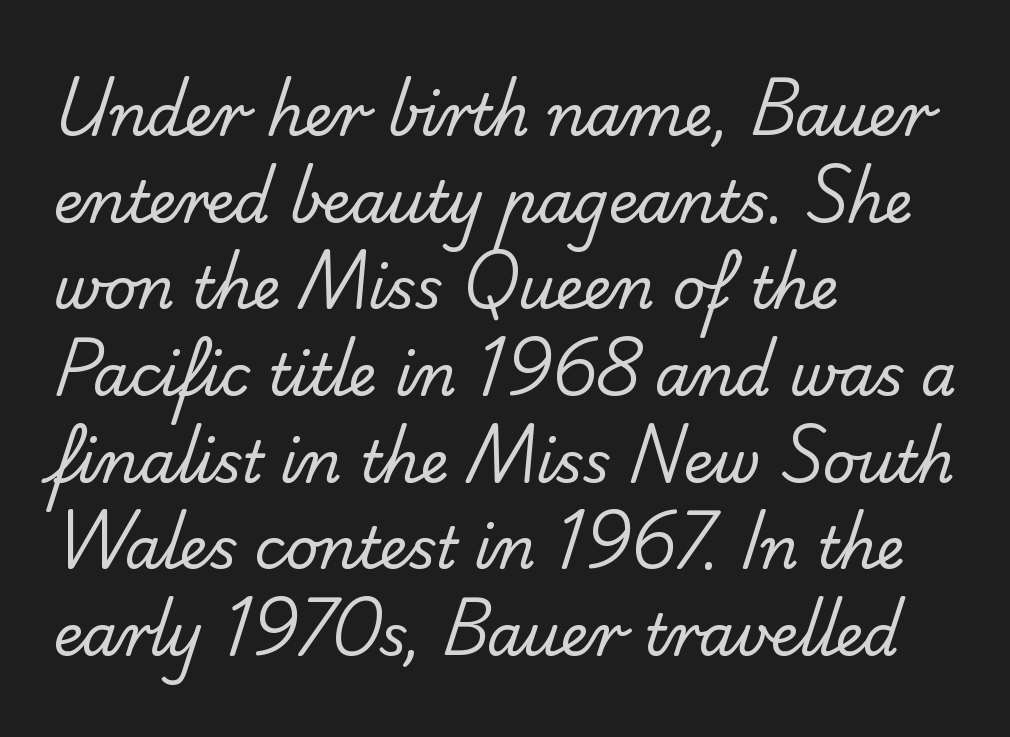
Q: Is the text bold? A: No.
Q: Is the typeface a serif or a sans-serif typeface? A: Sans-serif.
Q: Is the text underlined? A: No.
Q: How is the paragraph aligned? A: Left-aligned.
Q: Is the spacing between letters normal or unusually wide? A: Normal.
Q: Is the spacing between lines tight, normal or loose? A: Normal.
Q: Width (condensed, normal, or wide)? A: Normal.
Q: Stroke contrast? A: Low.
Q: x-height? A: Small.
Q: Monospaced? A: No.
